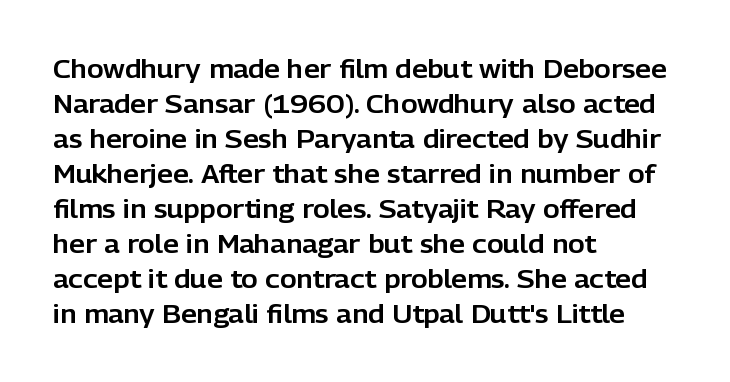
The image shows 25 px text type, upright; set left-aligned, normal line spacing (1.4x), normal letter spacing, not underlined.
